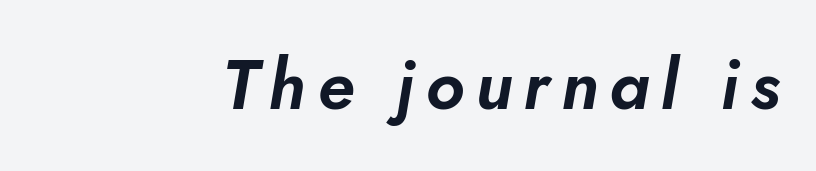
{"italic": "yes", "lean": "right", "slant_degrees": 10, "width": "normal", "stroke_contrast": "low", "x_height": "small", "monospaced": "no", "underline": "no", "glyph_px": 69}
